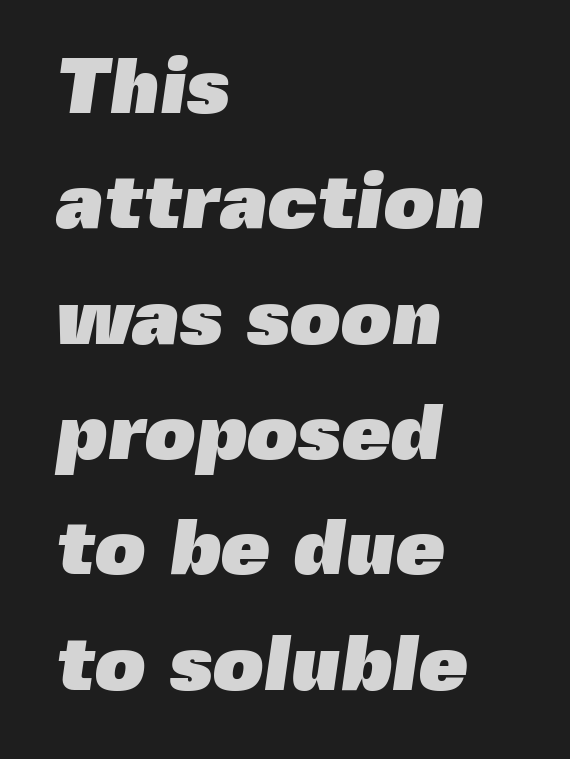
Standard letterfit; no display-style spreading of the glyphs. The strip under each line holds only bare page. These words are printed bold, with thick strokes throughout. The letters advance in unequal steps, a hallmark of proportional type. Are there feet on the stems? There aren't — it's a sans. Notice how the passage keeps a crisp vertical edge on the left only.
